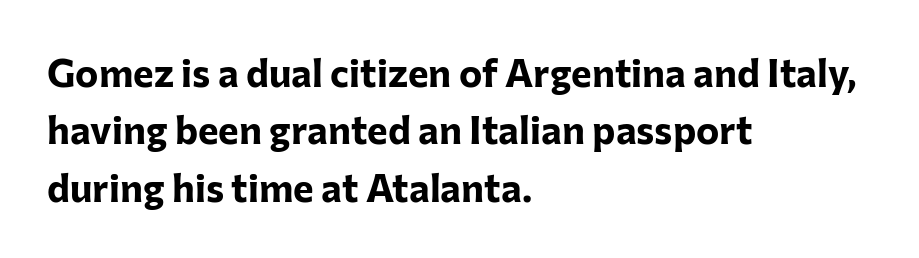
The image shows 39 px bold sans-serif type, upright; set left-aligned, normal line spacing (1.47x), normal letter spacing, not underlined; low stroke contrast and a medium x-height.
